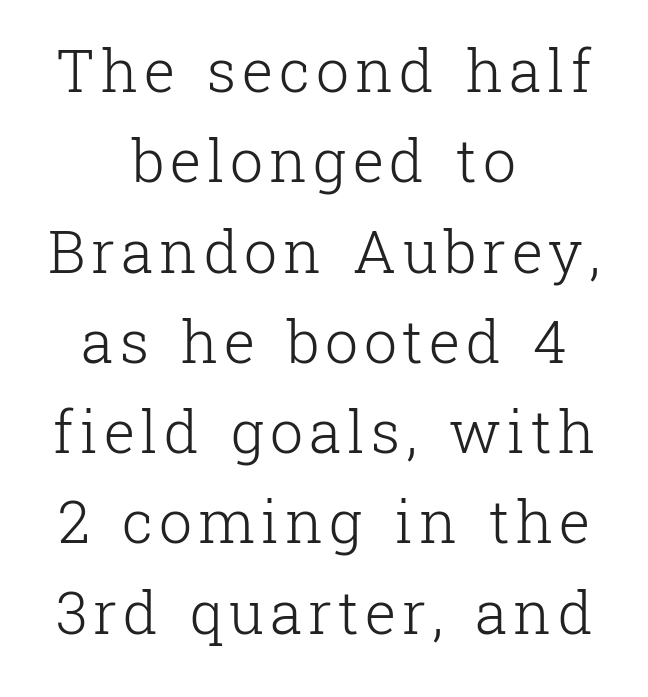
Notice how the passage keeps no hard edge, just a central spine. Nope, not italic — everything's standing straight. The typeface chosen for these lines features serifs. This block has exactly the height ordinary leading produces.
